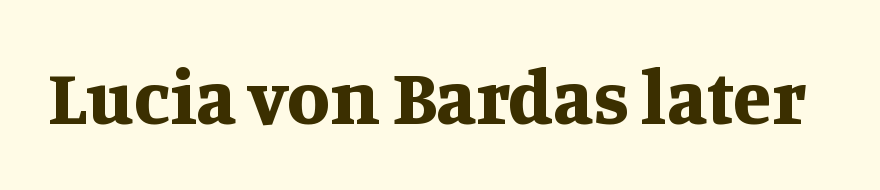
The image shows 78 px bold serif type, upright; set normal letter spacing, not underlined; medium stroke contrast and a large x-height.
